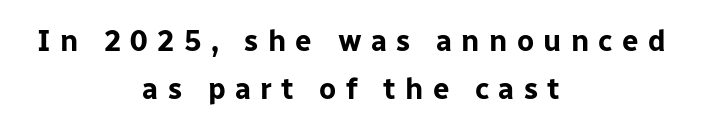
The image shows 29 px bold sans-serif type, upright; set centered, normal line spacing (1.64x), unusually wide letter spacing (+0.32 em), not underlined; low stroke contrast and a medium x-height.
